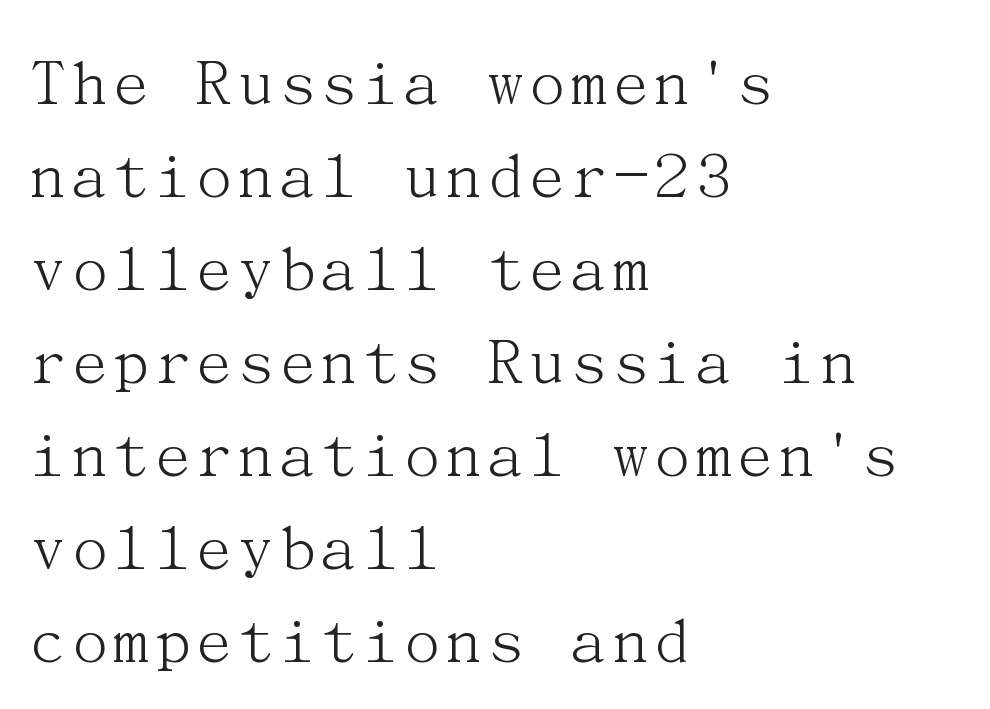
The image shows 71 px light serif type, upright; set left-aligned, normal line spacing (1.31x), normal letter spacing, not underlined; medium stroke contrast and a medium x-height.
